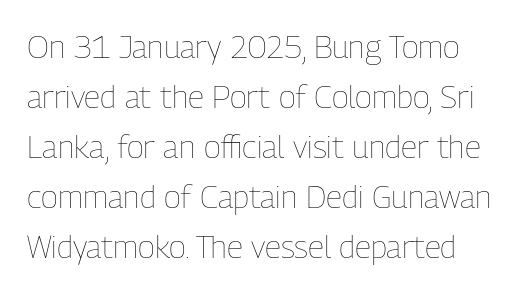
The image shows 32 px thin, condensed type, upright; set normal line spacing (1.56x), normal letter spacing, not underlined; low stroke contrast and a medium x-height.
